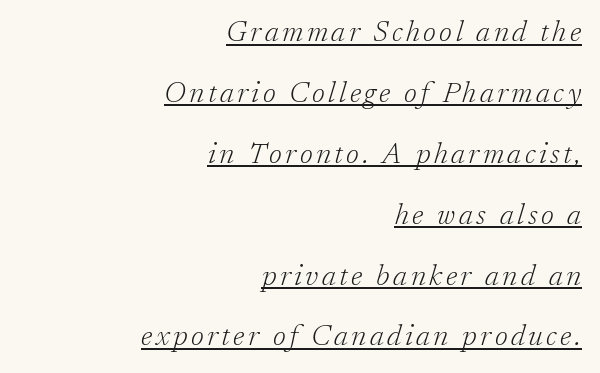
Where is the straight margin? On the right. The font is comparable to plain body text, perhaps lighter. The letters advance in unequal steps, a hallmark of proportional type. Serifs: yes, visible at the terminals of the letterforms. Italic? Definitely — the glyphs are oblique. Line spacing here is loose.
